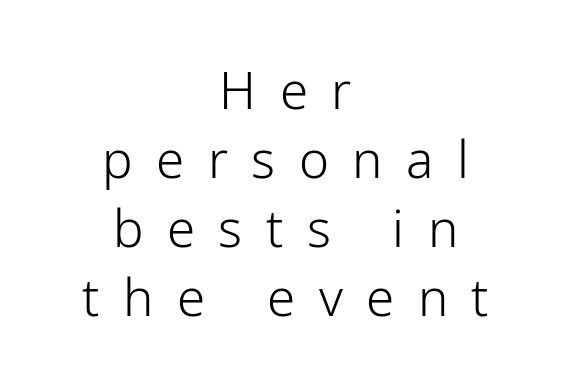
{"serif": "no", "italic": "no", "bold": "no", "weight": "light", "width": "normal", "stroke_contrast": "low", "x_height": "medium", "monospaced": "no", "underline": "no", "align": "center", "line_spacing": "normal", "line_spacing_ratio": 1.35, "letter_spacing": "wide", "letter_spacing_em": 0.46, "glyph_px": 51}
